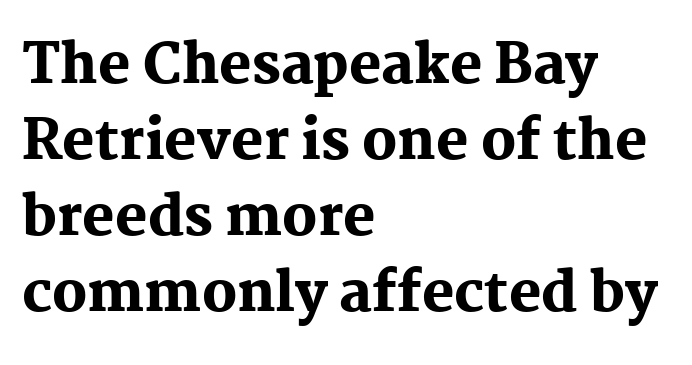
The image shows 54 px heavy serif type, upright; set left-aligned, normal line spacing (1.41x), normal letter spacing, not underlined; medium stroke contrast and a medium x-height.
